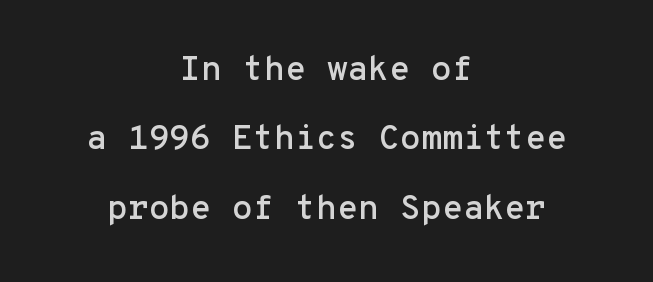
Posture: straight, roman, zero tilt. Leftover space on each line is divided equally before and after the words. In terms of letterform style, serifs are entirely absent. Successive baselines arrive slowly, with a big drop between each.
